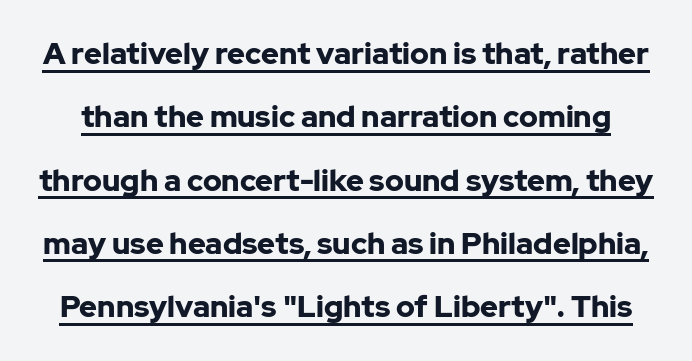
A typesetter would mark this as roman, not italic. Here the glyphs are tracked normally, forming tight word shapes. The passage shown is underscored from start to finish. Typographically, this falls in the sans-serif category.
